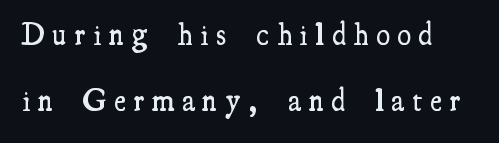
{"serif": "yes", "italic": "no", "bold": "semi", "weight": "semibold", "width": "condensed", "stroke_contrast": "medium", "x_height": "small", "monospaced": "no", "underline": "no", "line_spacing": "loose", "line_spacing_ratio": 2.14, "letter_spacing": "wide", "letter_spacing_em": 0.26, "glyph_px": 31}
